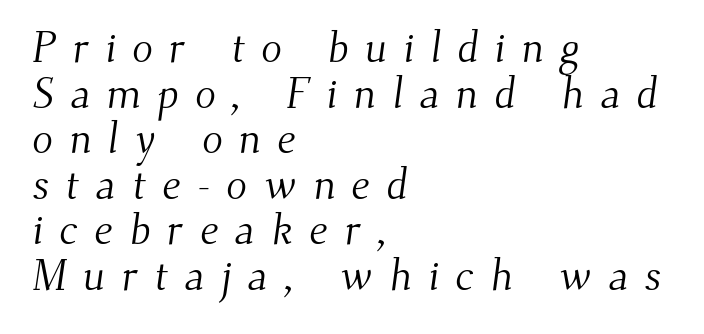
The image shows 43 px light serif type; set left-aligned, tight line spacing (1.06x), unusually wide letter spacing (+0.38 em), not underlined; medium stroke contrast and a small x-height.
